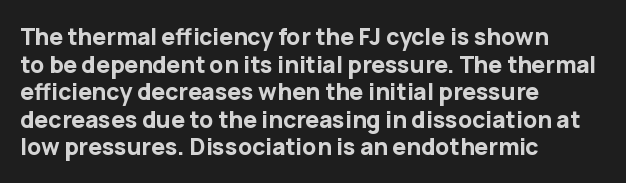
The letters stand upright; this is a roman face. Each word holds together tightly as a unit, with standard inter-letter gaps. Underline: absent. Notice how thick the strokes are: this is what a full bold looks like. The setting favours the left margin, as ordinary paragraphs usually do.
